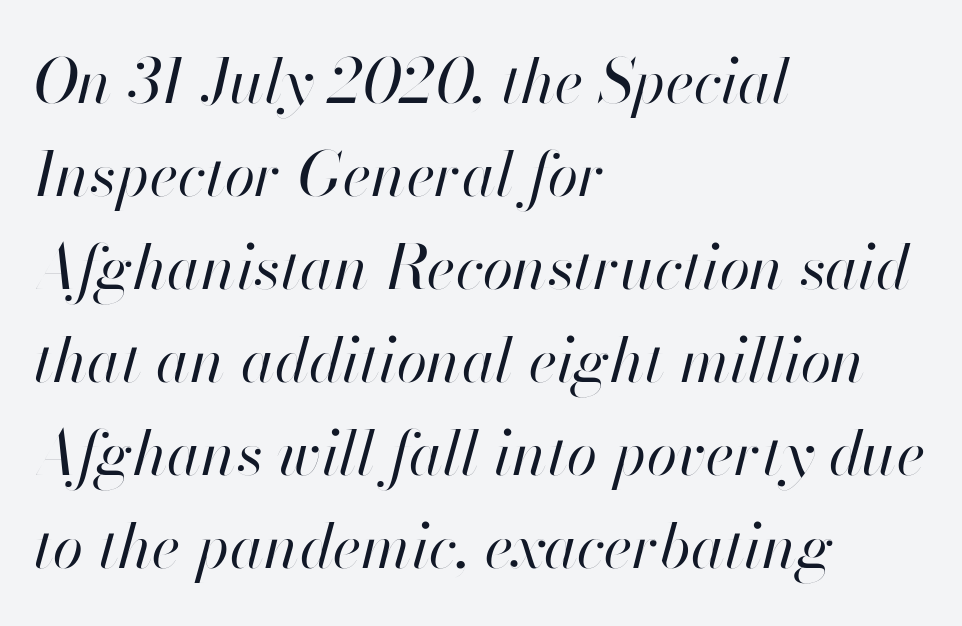
Q: Is the text bold? A: No.
Q: Is the text italic (slanted)? A: Yes, it leans right by about 13 degrees.
Q: Is the text underlined? A: No.
Q: How is the paragraph aligned? A: Left-aligned.
Q: Is the spacing between letters normal or unusually wide? A: Normal.
Q: Is the spacing between lines tight, normal or loose? A: Normal.
Q: Width (condensed, normal, or wide)? A: Normal.
Q: Stroke contrast? A: High.
Q: x-height? A: Small.
Q: Monospaced? A: No.
